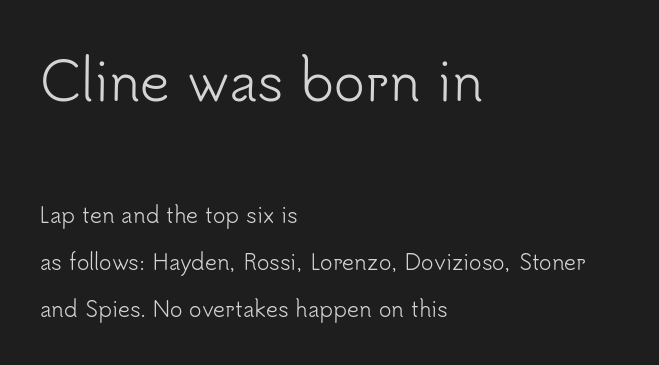
{"serif": "no", "italic": "no", "bold": "no", "weight": "light", "width": "normal", "stroke_contrast": "low", "x_height": "small", "monospaced": "no", "underline": "no", "align": "left", "line_spacing": "loose", "line_spacing_ratio": 2.24, "letter_spacing": "normal", "letter_spacing_em": 0.0, "larger_block": "first", "size_ratio": 2.48, "glyph_px": 52}
